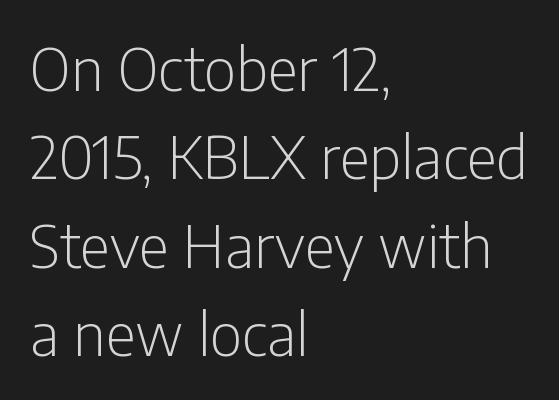
Q: Is the text bold? A: No.
Q: Is the text italic (slanted)? A: No, it is upright.
Q: Is the typeface a serif or a sans-serif typeface? A: Sans-serif.
Q: Is the text underlined? A: No.
Q: How is the paragraph aligned? A: Left-aligned.
Q: Is the spacing between letters normal or unusually wide? A: Normal.
Q: Is the spacing between lines tight, normal or loose? A: Normal.
Q: Width (condensed, normal, or wide)? A: Condensed.
Q: Stroke contrast? A: Low.
Q: x-height? A: Medium.
Q: Monospaced? A: No.
